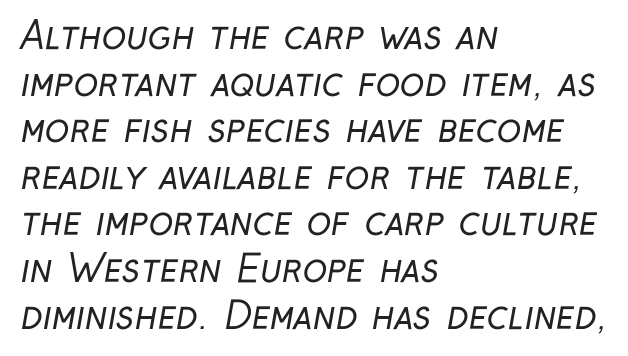
Q: Is the text bold? A: No.
Q: Is the typeface a serif or a sans-serif typeface? A: Sans-serif.
Q: Is the text underlined? A: No.
Q: How is the paragraph aligned? A: Left-aligned.
Q: Is the spacing between letters normal or unusually wide? A: Normal.
Q: Is the spacing between lines tight, normal or loose? A: Normal.
Q: Width (condensed, normal, or wide)? A: Condensed.
Q: Stroke contrast? A: Low.
Q: x-height? A: Medium.
Q: Monospaced? A: No.
